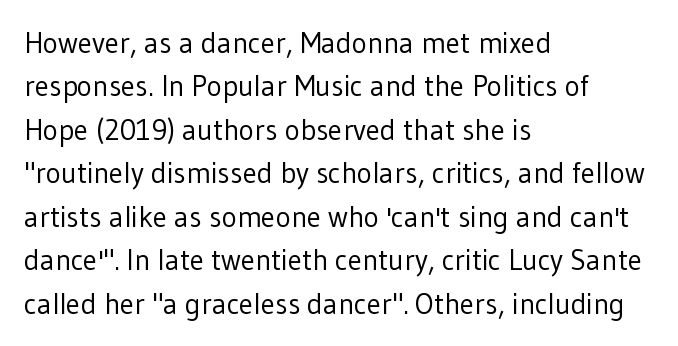
{"serif": "no", "italic": "no", "bold": "no", "weight": "regular", "width": "normal", "stroke_contrast": "low", "x_height": "medium", "monospaced": "no", "underline": "no", "align": "left", "line_spacing": "normal", "line_spacing_ratio": 1.5, "letter_spacing": "normal", "letter_spacing_em": 0.0, "glyph_px": 29}
